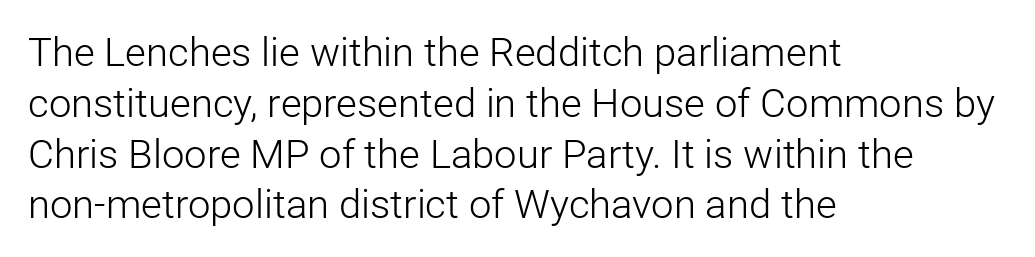
The passage shown is typeset with a sans-serif family. A typesetter would call this leading conventional body-copy spacing. The rendering keeps characters at their native spacing. Compared with a centered layout, this one pins lines to the left instead.
